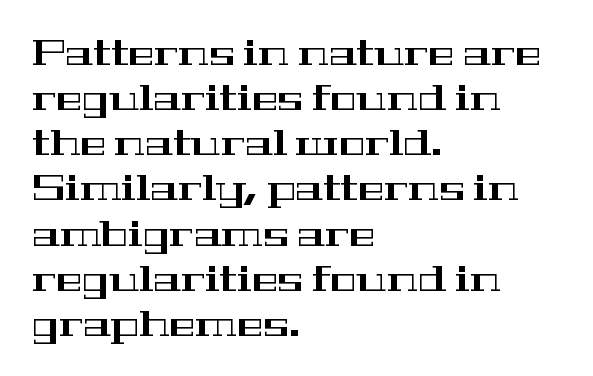
The type is set solid horizontally, with unmodified tracking. You can tell it's not italic because the verticals are truly vertical. Each letter keeps its own natural width here, so spacing adapts to shape. Regarding serifs, this sample has them. This sample is left-justified, so line endings fall wherever the words run out.
